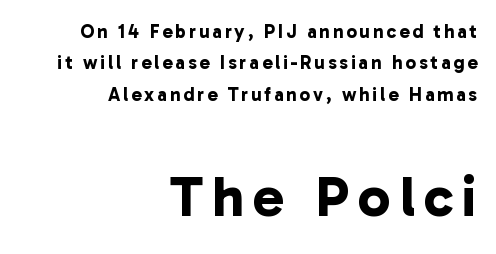
{"serif": "no", "bold": "yes", "weight": "bold", "width": "normal", "stroke_contrast": "low", "x_height": "medium", "monospaced": "no", "underline": "no", "align": "right", "line_spacing": "normal", "line_spacing_ratio": 1.65, "larger_block": "second", "size_ratio": 3.05, "glyph_px": 58}
